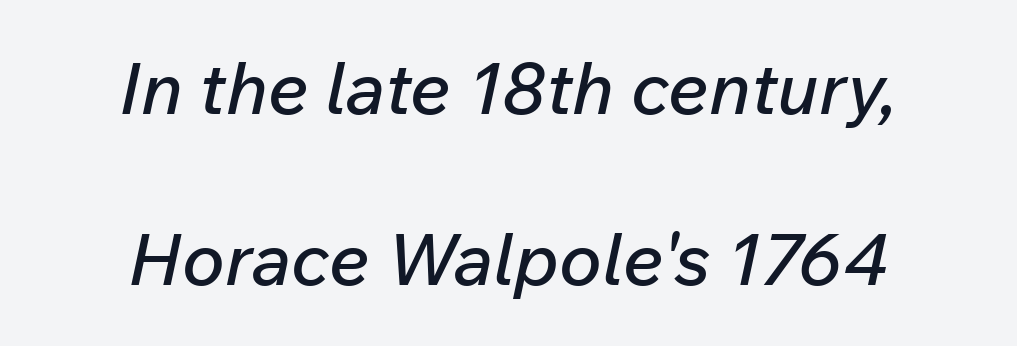
Horizontal bands of white between lines are thick stripes. Visually the block forms a symmetrical silhouette, jagged on both flanks. The rendering uses natural spacing where letterforms have individual widths. Students, note that the glyphs here touch the page at normal intervals. Clear beneath every line of the passage. The rendering applies a slant to the glyphs.
